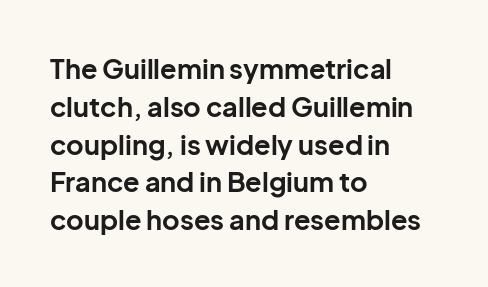
Q: Is the text bold? A: Yes.
Q: Is the text italic (slanted)? A: No, it is upright.
Q: Is the text underlined? A: No.
Q: How is the paragraph aligned? A: Left-aligned.
Q: Is the spacing between letters normal or unusually wide? A: Normal.
Q: Is the spacing between lines tight, normal or loose? A: Normal.
